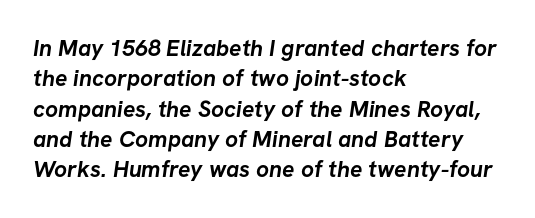
Strong, thick strokes mark this as bold type. Unmarked baselines from the first word to the last. A typesetter would call this zero additional tracking. The line-height multiplier appears to be the usual default. These lines stack with their left ends in a neat column.
